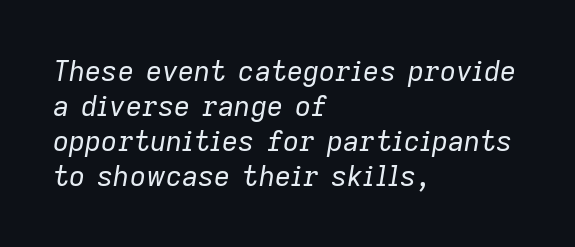
Spacing verdict: proportional, widths tailored to each character. This sample uses an oblique cut, with every glyph tilted off the vertical. These lines stack with their left ends in a neat column. The strokes carry an ordinary text weight at most. You could call the tracking neutral — neither tight nor loose.
